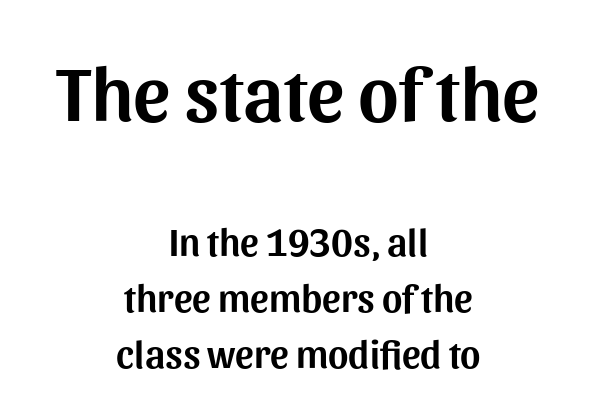
Q: Is the text italic (slanted)? A: No, it is upright.
Q: Is the typeface a serif or a sans-serif typeface? A: Sans-serif.
Q: Is the text underlined? A: No.
Q: How is the paragraph aligned? A: Centered.
Q: Is the spacing between letters normal or unusually wide? A: Normal.
Q: Is the spacing between lines tight, normal or loose? A: Normal.
Q: Which block of text is set in a larger size, the first (top) or the second (bottom)? A: The first (top) one.
Q: Width (condensed, normal, or wide)? A: Normal.
Q: Stroke contrast? A: Medium.
Q: x-height? A: Medium.
Q: Monospaced? A: No.
